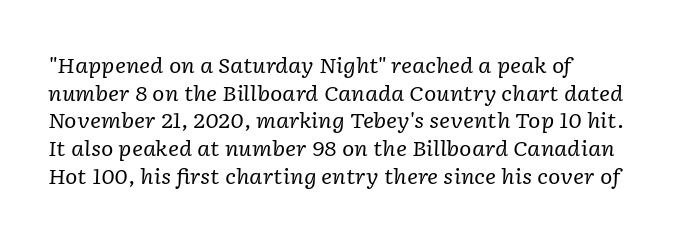
{"italic": "yes", "lean": "right", "slant_degrees": 2, "bold": "no", "underline": "no", "line_spacing": "normal", "line_spacing_ratio": 1.32, "letter_spacing": "normal", "letter_spacing_em": 0.0, "glyph_px": 21}
